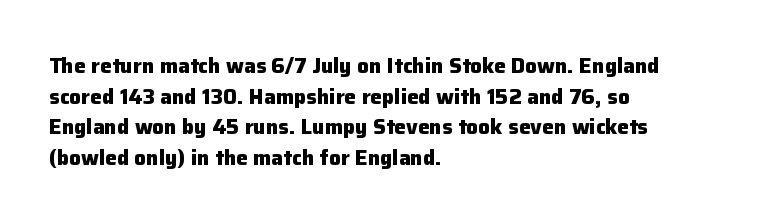
The image shows 21 px bold type, upright; set left-aligned, normal line spacing (1.46x), normal letter spacing, not underlined.
